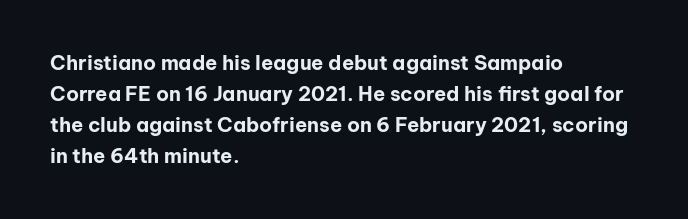
{"italic": "no", "bold": "yes", "underline": "no", "align": "left", "line_spacing": "normal", "line_spacing_ratio": 1.55, "letter_spacing": "normal", "letter_spacing_em": 0.0, "glyph_px": 20}
